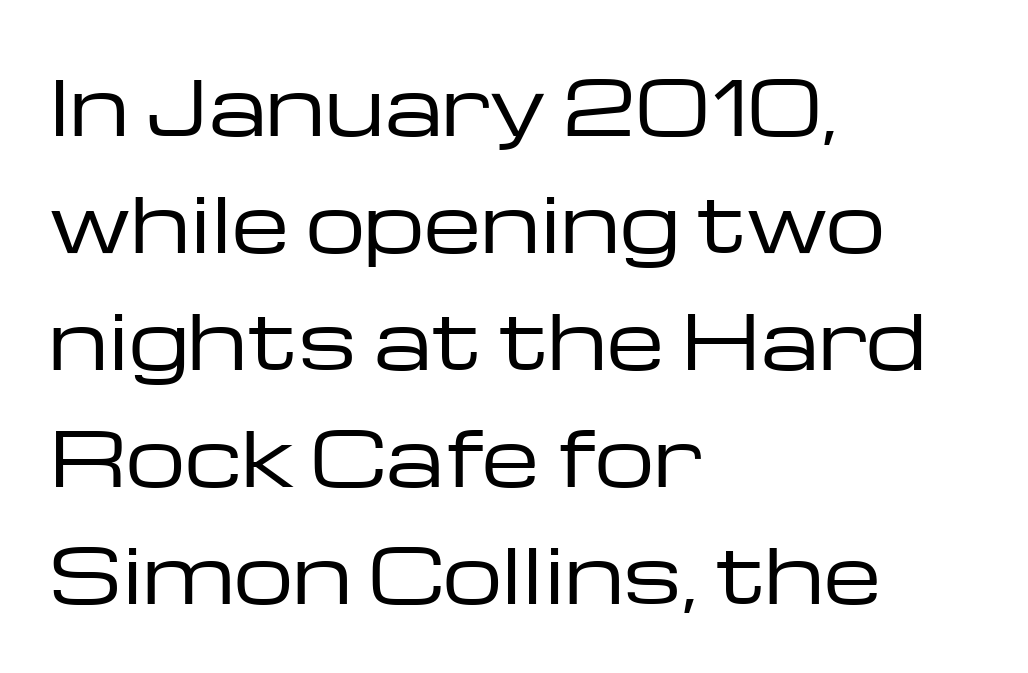
This rendering employs a face without finishing strokes, i.e., a sans-serif. Quick note: not italic, upright. Stem width sits at or under what a default text font uses. Line spacing here is normal. Underline: absent. The setting favours the left margin, as ordinary paragraphs usually do.
